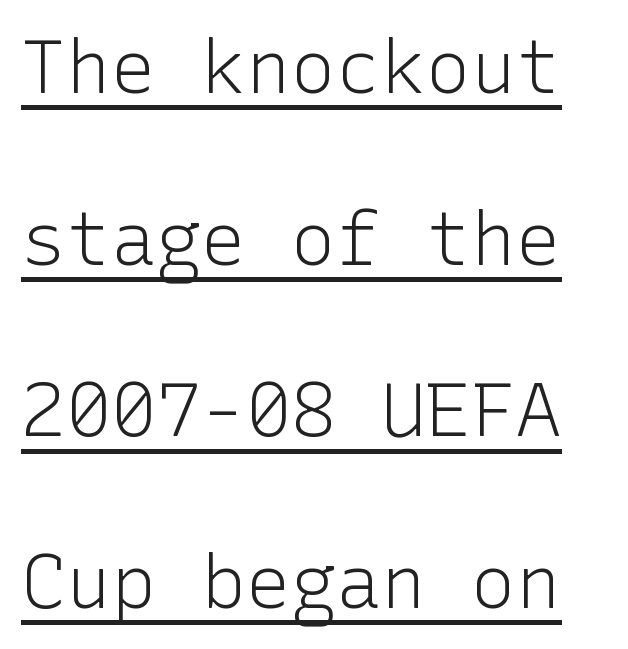
The image shows 75 px light sans-serif type, upright; set loose line spacing (2.29x), normal letter spacing, underlined; low stroke contrast and a medium x-height.
